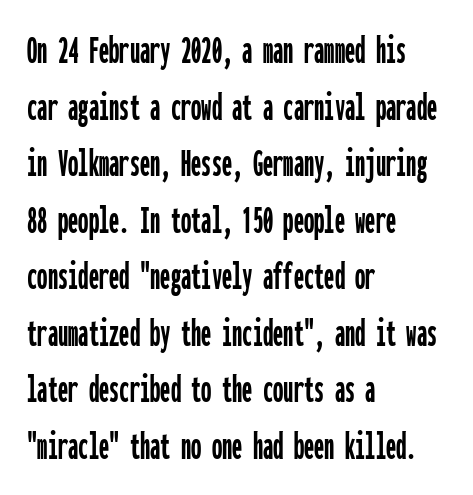
The image shows 41 px condensed sans-serif type, upright, monospaced; set left-aligned, normal line spacing (1.38x), normal letter spacing, not underlined; low stroke contrast and a medium x-height.
